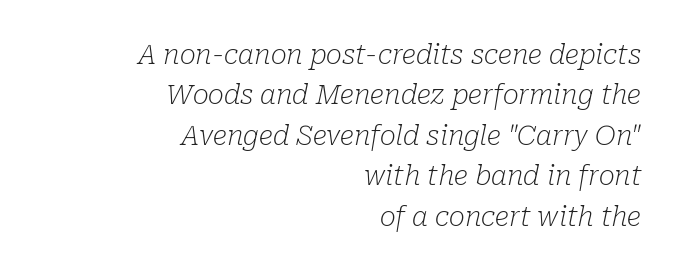
Q: Is the text bold? A: No.
Q: Is the text italic (slanted)? A: Yes, it leans right by about 10 degrees.
Q: Is the text underlined? A: No.
Q: How is the paragraph aligned? A: Right-aligned.
Q: Is the spacing between letters normal or unusually wide? A: Normal.
Q: Is the spacing between lines tight, normal or loose? A: Normal.
